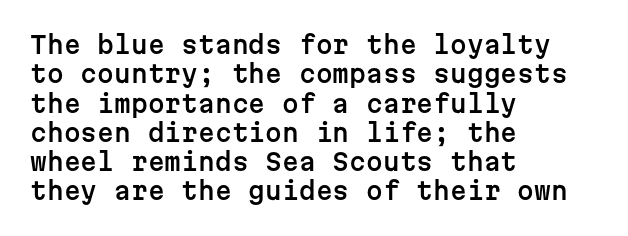
The image shows 24 px text type, upright; set left-aligned, line spacing 1.22x, normal letter spacing, not underlined.
